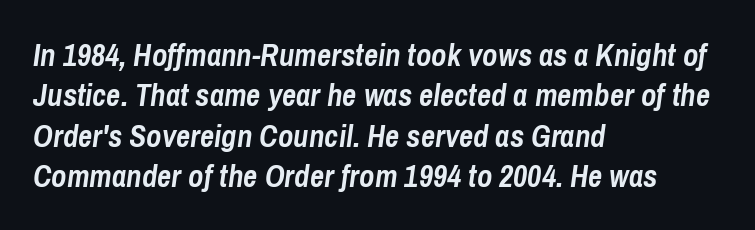
Q: Is the text bold? A: Yes.
Q: Is the text italic (slanted)? A: Yes, it leans right by about 8 degrees.
Q: Is the text underlined? A: No.
Q: How is the paragraph aligned? A: Left-aligned.
Q: Is the spacing between letters normal or unusually wide? A: Normal.
Q: Is the spacing between lines tight, normal or loose? A: Normal.
Q: Width (condensed, normal, or wide)? A: Condensed.
Q: Stroke contrast? A: Low.
Q: x-height? A: Medium.
Q: Monospaced? A: No.
